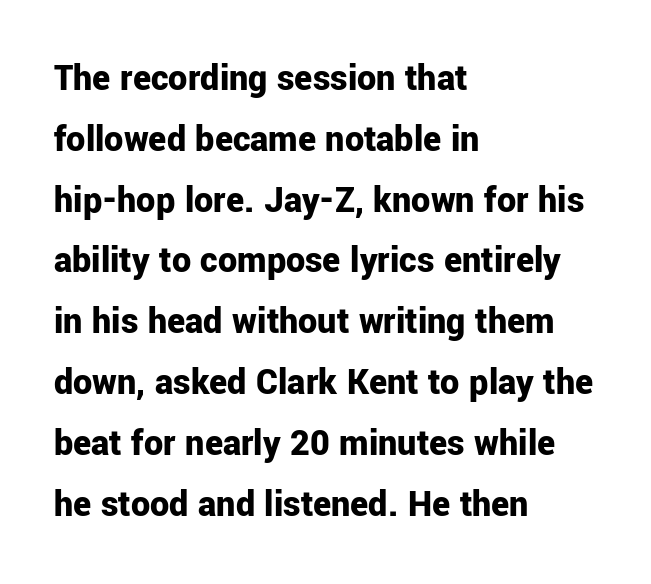
{"serif": "no", "italic": "no", "bold": "yes", "weight": "bold", "width": "normal", "stroke_contrast": "low", "x_height": "medium", "monospaced": "no", "underline": "no", "align": "left", "line_spacing": "normal", "line_spacing_ratio": 1.6, "letter_spacing": "normal", "letter_spacing_em": 0.0, "glyph_px": 38}
